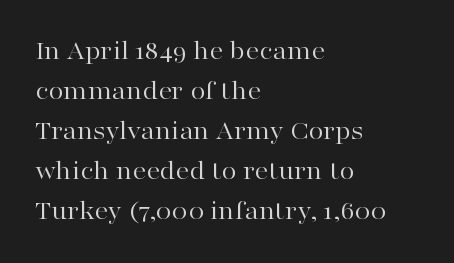
Q: Is the text bold? A: No.
Q: Is the text italic (slanted)? A: No, it is upright.
Q: Is the text underlined? A: No.
Q: How is the paragraph aligned? A: Left-aligned.
Q: Is the spacing between letters normal or unusually wide? A: Normal.
Q: Is the spacing between lines tight, normal or loose? A: Normal.
